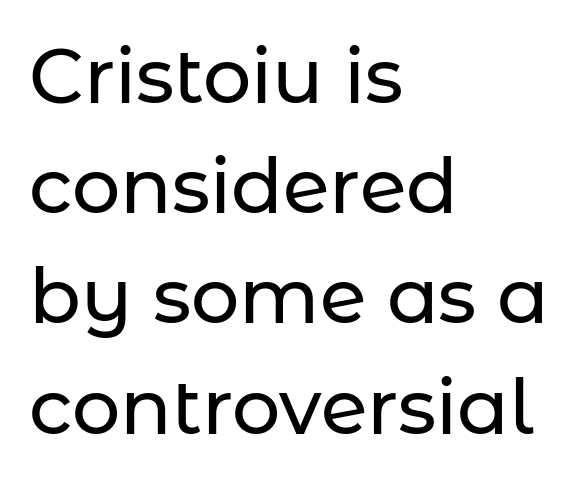
Does the type have serifs? No, each stem ends abruptly. Is this a fixed-width face? No — the glyphs have proportional, varying widths. These lines stack with their left ends in a neat column. The zone under the glyphs is completely vacant.
